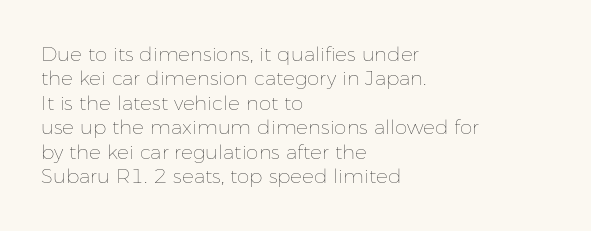
{"italic": "no", "bold": "no", "underline": "no", "align": "left", "line_spacing_ratio": 1.22, "letter_spacing": "normal", "letter_spacing_em": 0.0, "glyph_px": 20}
